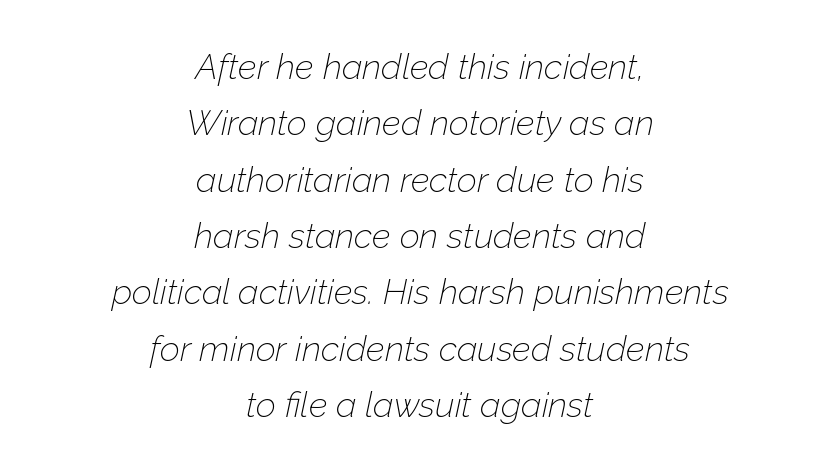
Q: Is the text bold? A: No.
Q: Is the text italic (slanted)? A: Yes, it leans right by about 12 degrees.
Q: Is the text underlined? A: No.
Q: How is the paragraph aligned? A: Centered.
Q: Is the spacing between letters normal or unusually wide? A: Normal.
Q: Is the spacing between lines tight, normal or loose? A: Normal.
Q: Width (condensed, normal, or wide)? A: Normal.
Q: Stroke contrast? A: Low.
Q: x-height? A: Medium.
Q: Monospaced? A: No.
